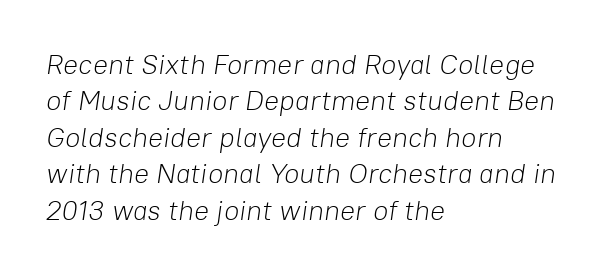
{"italic": "yes", "lean": "right", "slant_degrees": 8, "bold": "no", "weight": "light", "width": "normal", "stroke_contrast": "low", "x_height": "medium", "monospaced": "no", "underline": "no", "align": "left", "line_spacing": "normal", "line_spacing_ratio": 1.3, "letter_spacing": "normal", "letter_spacing_em": 0.0, "glyph_px": 28}
